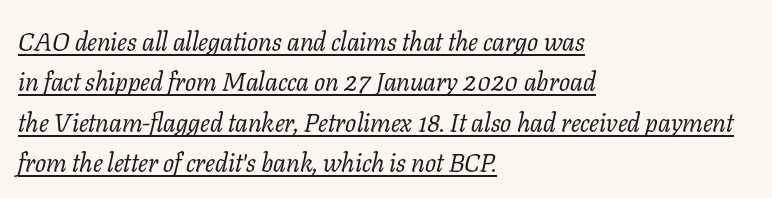
The rendering uses a moderate line-height, typical for paragraphs. All the whitespace from short lines collects on the right. Letters have the restrained weight of plain body copy at most. Designer's note — italics engaged. The letterforms sit shoulder to shoulder at normal distance. In designer terms, the underline attribute is active on this setting.
